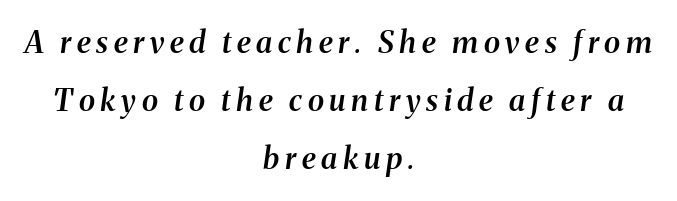
{"serif": "yes", "italic": "yes", "lean": "right", "slant_degrees": 8, "bold": "semi", "weight": "semibold", "width": "normal", "stroke_contrast": "medium", "x_height": "medium", "monospaced": "no", "underline": "no", "align": "center", "line_spacing": "loose", "line_spacing_ratio": 1.93, "glyph_px": 30}
